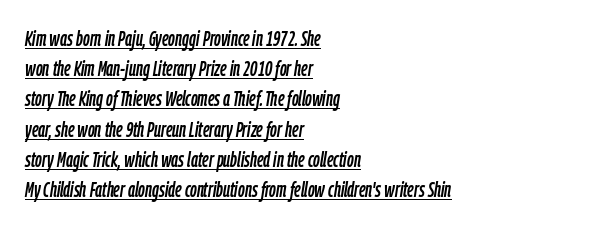
{"italic": "yes", "lean": "right", "slant_degrees": 9, "underline": "yes", "align": "left", "line_spacing": "normal", "line_spacing_ratio": 1.44, "letter_spacing": "normal", "letter_spacing_em": 0.0, "glyph_px": 21}
